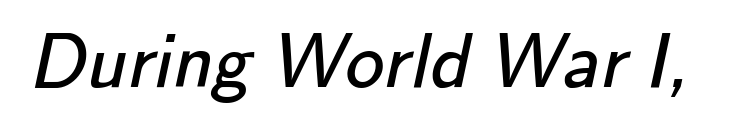
Q: Is the text bold? A: No.
Q: Is the typeface a serif or a sans-serif typeface? A: Sans-serif.
Q: Is the text underlined? A: No.
Q: Is the spacing between letters normal or unusually wide? A: Normal.
Q: Width (condensed, normal, or wide)? A: Normal.
Q: Stroke contrast? A: Low.
Q: x-height? A: Small.
Q: Monospaced? A: No.
